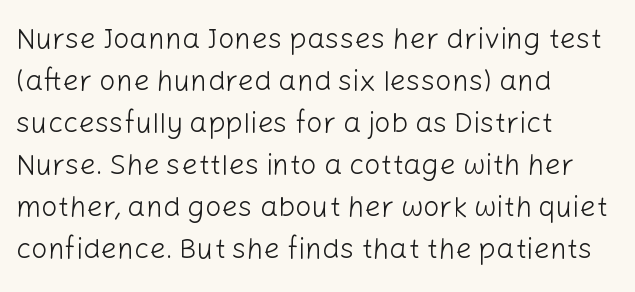
The characters are drawn with everyday or finer stroke widths. Proportional: the letters do not fall into vertical columns. The font family rendered here belongs to the sans-serif group. Quick note: interline space is typical. The setting favours the left margin, as ordinary paragraphs usually do. The lettering stays uniformly vertical, giving the passage a roman look.
